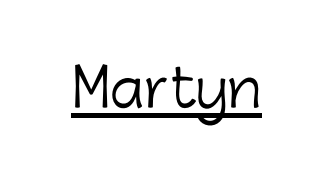
No letter is thick-stroked: the sample isn't bold. Notice how a bar underscores the lettering throughout. Do the characters align in a grid? No, the font is proportional. The lettering holds an erect, upright posture throughout. I'd call this a sans setting — the letters go barefoot. The tracking reads as untouched default to a designer's eye.
